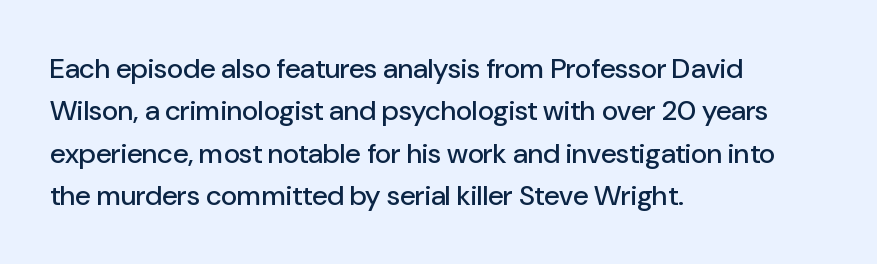
Q: Is the text italic (slanted)? A: No, it is upright.
Q: Is the typeface a serif or a sans-serif typeface? A: Sans-serif.
Q: Is the text underlined? A: No.
Q: How is the paragraph aligned? A: Left-aligned.
Q: Is the spacing between letters normal or unusually wide? A: Normal.
Q: Is the spacing between lines tight, normal or loose? A: Normal.
Q: Width (condensed, normal, or wide)? A: Normal.
Q: Stroke contrast? A: Low.
Q: x-height? A: Medium.
Q: Monospaced? A: No.
